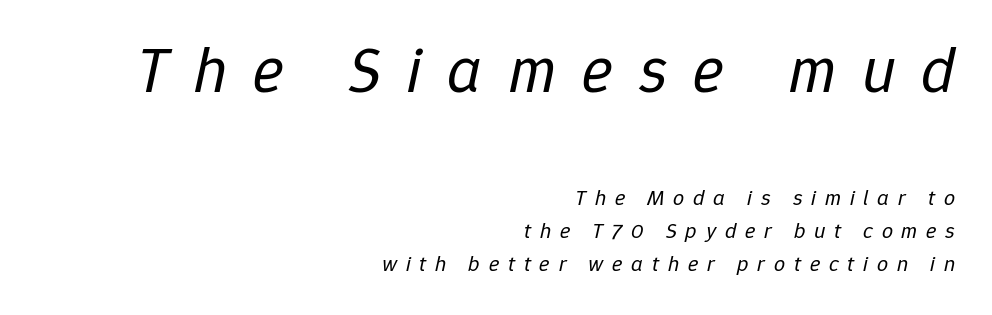
{"italic": "yes", "lean": "right", "slant_degrees": 12, "bold": "no", "weight": "regular", "width": "normal", "stroke_contrast": "low", "x_height": "medium", "monospaced": "no", "underline": "no", "align": "right", "line_spacing": "normal", "line_spacing_ratio": 1.5, "letter_spacing": "wide", "letter_spacing_em": 0.4, "larger_block": "first", "size_ratio": 2.95, "glyph_px": 65}
